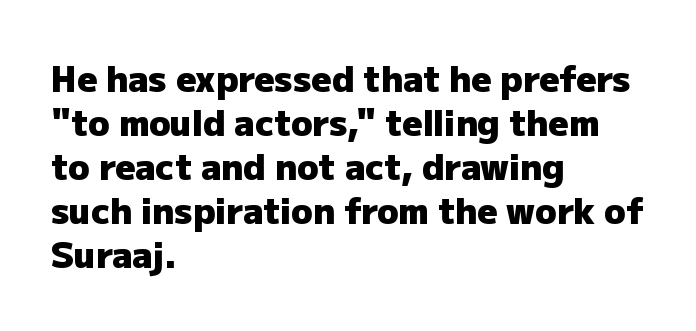
The image shows 35 px heavy sans-serif type, upright; set left-aligned, normal line spacing (1.26x), normal letter spacing, not underlined; low stroke contrast and a medium x-height.
